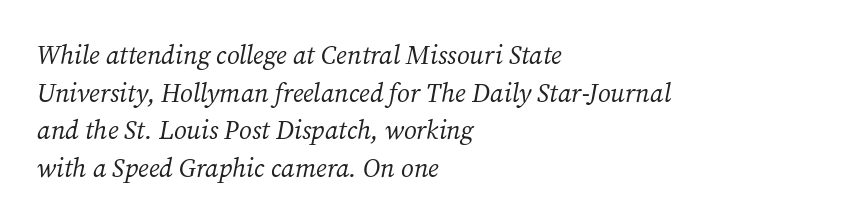
The image shows 26 px text type, italic (leaning right); set left-aligned, normal line spacing (1.45x), normal letter spacing, not underlined.
